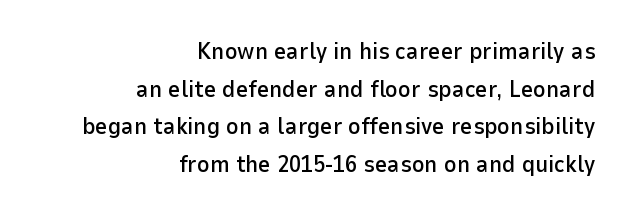
The line-height multiplier appears to be the usual default. Unmarked baselines from the first word to the last. Is the block centered? No — it sits flush against the right margin. Tracking here is standard; glyphs follow each other at the usual distance.
